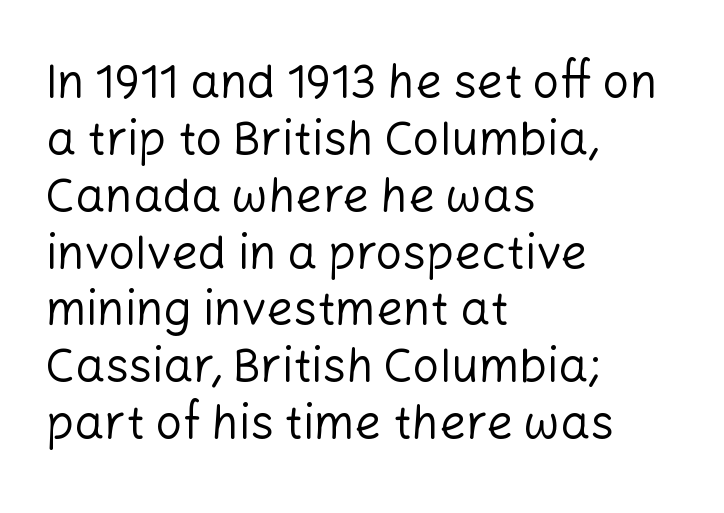
Q: Is the text bold? A: No.
Q: Is the text italic (slanted)? A: No, it is upright.
Q: Is the typeface a serif or a sans-serif typeface? A: Sans-serif.
Q: Is the text underlined? A: No.
Q: How is the paragraph aligned? A: Left-aligned.
Q: Is the spacing between letters normal or unusually wide? A: Normal.
Q: Width (condensed, normal, or wide)? A: Normal.
Q: Stroke contrast? A: Low.
Q: x-height? A: Medium.
Q: Monospaced? A: No.
